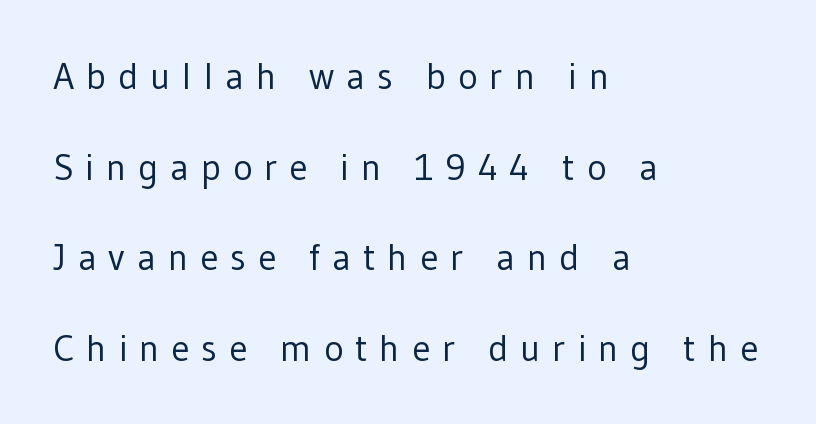
{"serif": "no", "italic": "no", "bold": "no", "weight": "regular", "width": "normal", "stroke_contrast": "low", "x_height": "medium", "monospaced": "no", "underline": "no", "align": "left", "line_spacing": "loose", "line_spacing_ratio": 2.45, "letter_spacing": "wide", "letter_spacing_em": 0.32, "glyph_px": 37}
